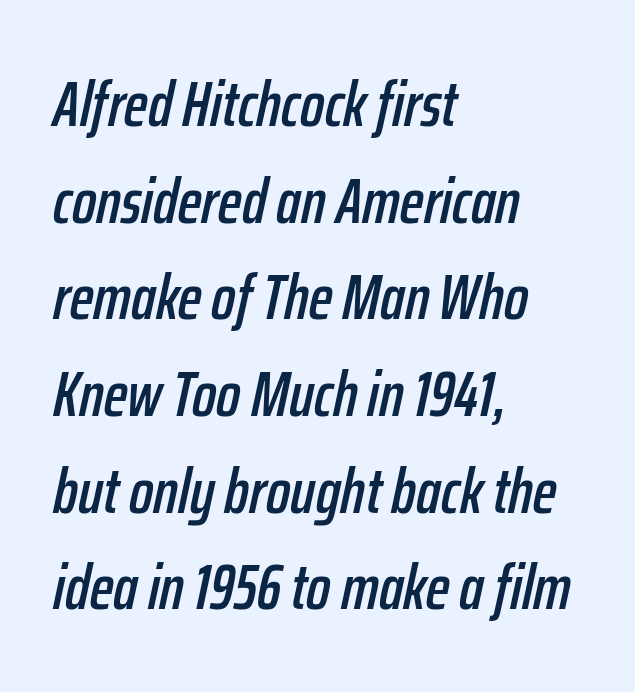
One-word summary of the alignment: left. The face used here has a pronounced slope to its letters. This block has exactly the height ordinary leading produces. The passage shown is not underscored anywhere.
